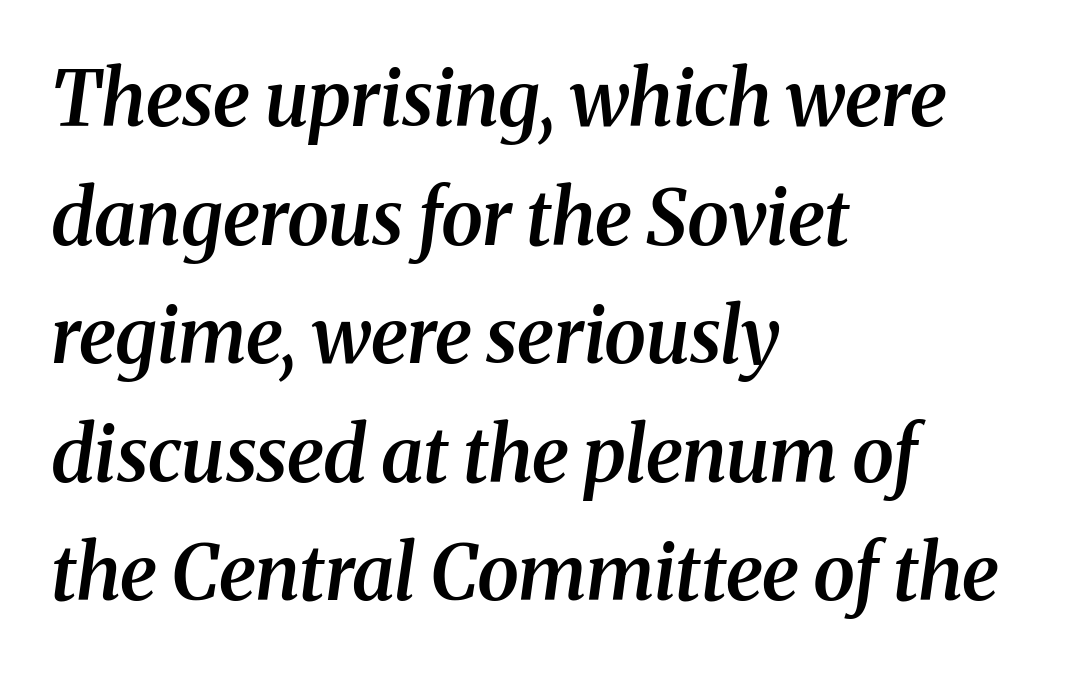
The image shows 76 px semibold serif type, italic (leaning right); set left-aligned, normal line spacing (1.56x), normal letter spacing, not underlined; medium stroke contrast and a medium x-height.
